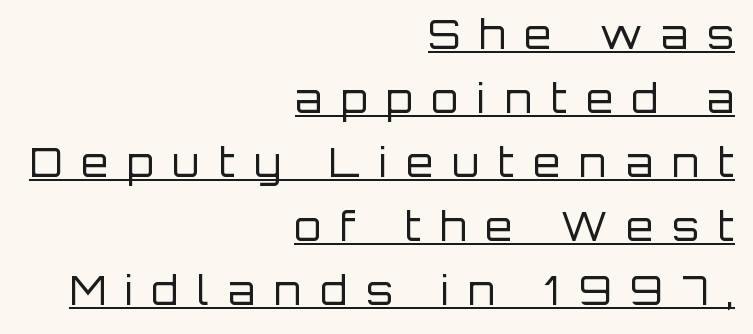
The face used here is rendered with a markedly widened letterfit. The passage shown stacks its lines at a standard gap. Caption: face not bold, strokes unweighted. Casual observation: everything's shoved over to the right. These characters rest on top of a visible drawn line.
